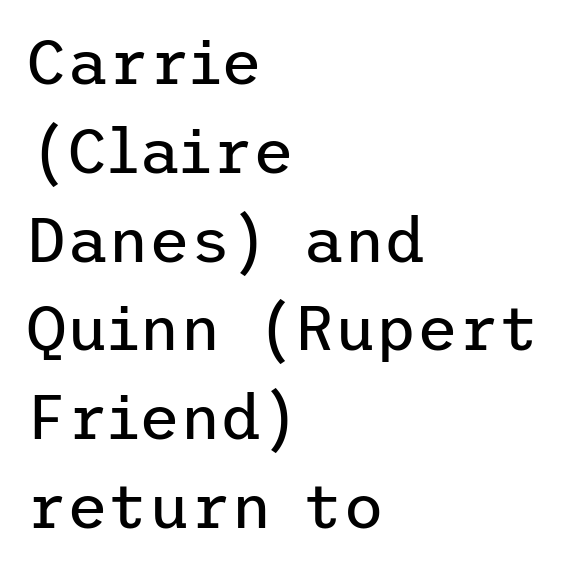
The image shows 63 px regular-weight sans-serif type, upright; set left-aligned, normal line spacing (1.41x), normal letter spacing, not underlined; low stroke contrast and a medium x-height.
